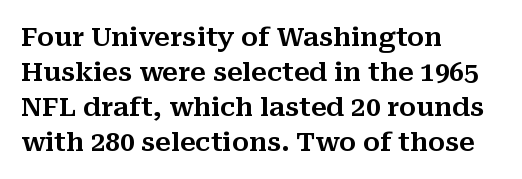
Q: Is the text italic (slanted)? A: No, it is upright.
Q: Is the text underlined? A: No.
Q: How is the paragraph aligned? A: Left-aligned.
Q: Is the spacing between letters normal or unusually wide? A: Normal.
Q: Is the spacing between lines tight, normal or loose? A: Normal.
